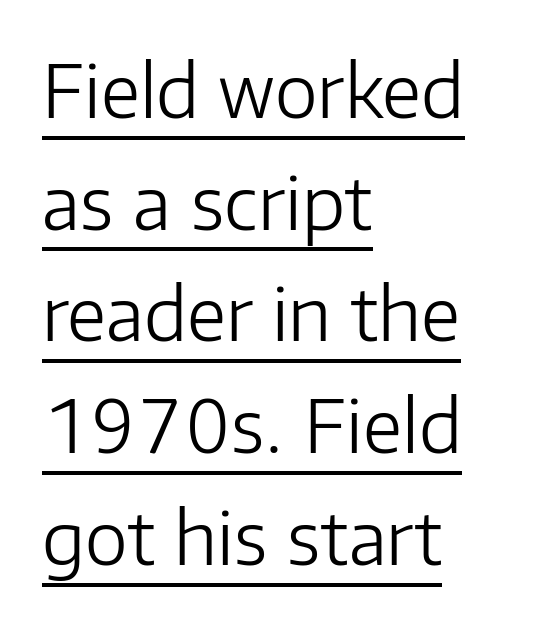
The typesetting does not lean heavy: it is not bold. Ascenders rise straight up at ninety degrees. Vertically, the passage feels balanced, rows spaced as you'd expect. Observe the absence of serifs on each vertical stroke in this sample.
